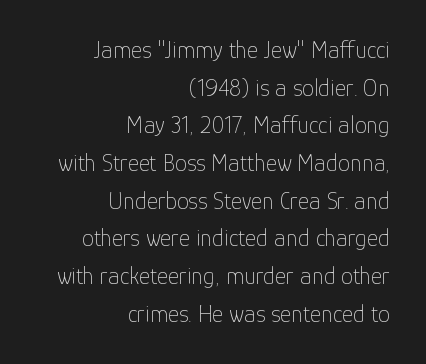
The image shows 24 px text type, upright; set right-aligned, normal line spacing (1.57x), normal letter spacing, not underlined.
